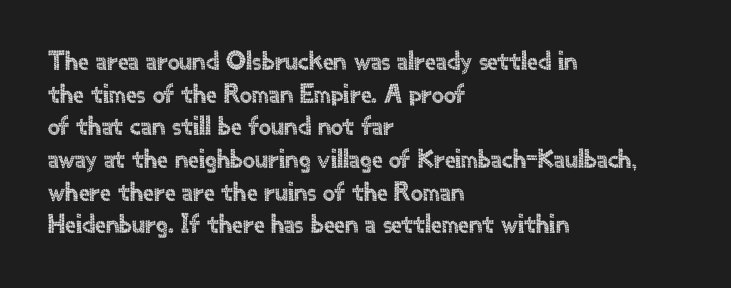
{"italic": "no", "underline": "no", "align": "left", "line_spacing_ratio": 1.21, "letter_spacing": "normal", "letter_spacing_em": 0.0, "glyph_px": 27}
